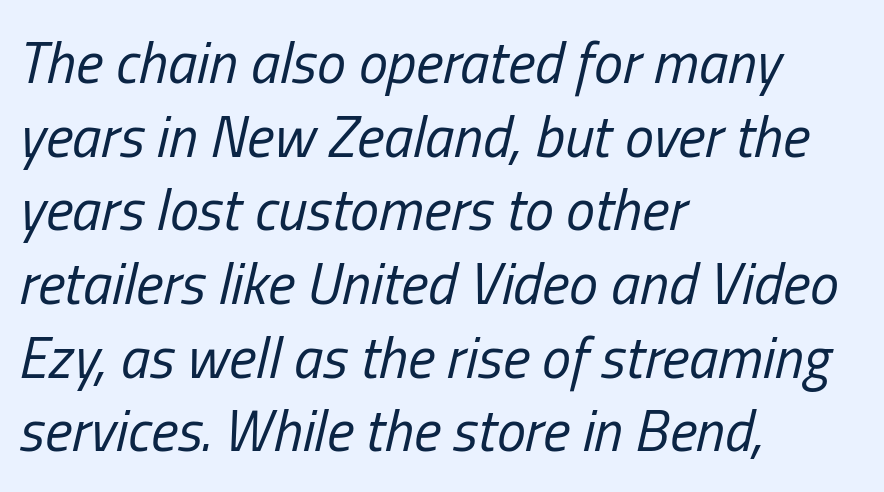
{"italic": "yes", "lean": "right", "slant_degrees": 13, "bold": "no", "weight": "regular", "width": "condensed", "stroke_contrast": "low", "x_height": "medium", "monospaced": "no", "underline": "no", "align": "left", "line_spacing": "normal", "line_spacing_ratio": 1.27, "letter_spacing": "normal", "letter_spacing_em": 0.0, "glyph_px": 58}
